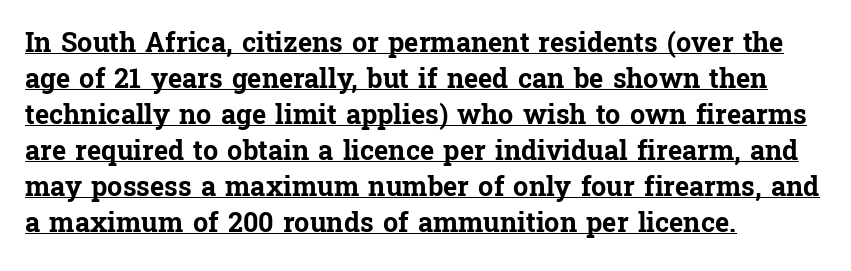
Heavy, bold letterforms. Compared with typical body copy, the letter spacing here is the same. The vertical gap from one line to the next is medium. The words here are underlined. Upright lettering throughout. Reading down the block, your eye returns to a fixed left position each line.
